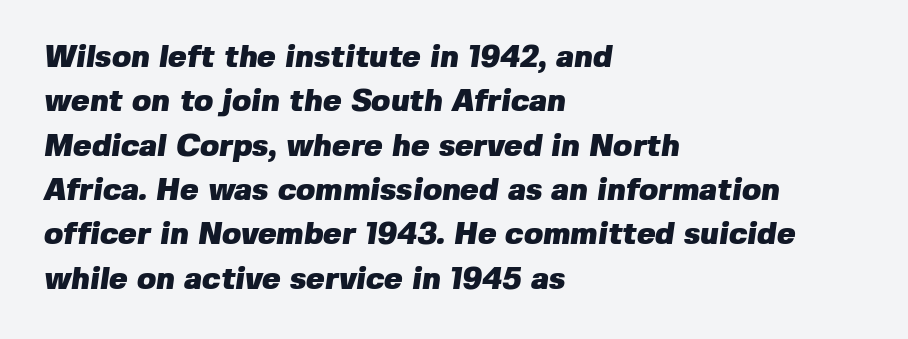
Spacing verdict: proportional, widths tailored to each character. Stroke terminals: plain, sans-serif. Look at the stroke-to-counter ratio: heavy, a bold. These lines are set flush left with a ragged right edge. Lines of text with bare space underneath. The space between consecutive lines is moderate.
